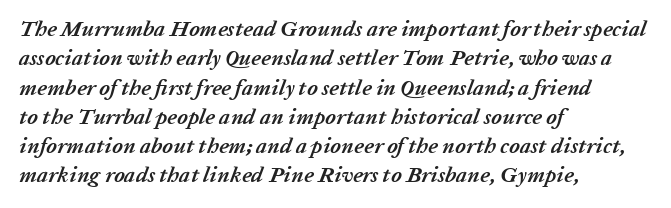
Q: Is the text bold? A: Yes.
Q: Is the text italic (slanted)? A: Yes, it leans right by about 20 degrees.
Q: Is the text underlined? A: No.
Q: How is the paragraph aligned? A: Left-aligned.
Q: Is the spacing between letters normal or unusually wide? A: Normal.
Q: Is the spacing between lines tight, normal or loose? A: Normal.
